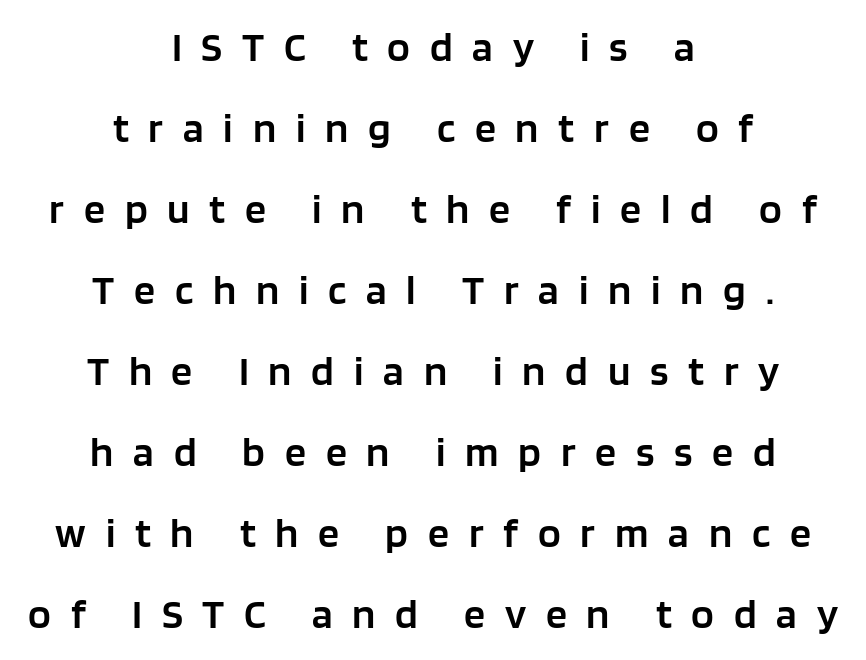
{"serif": "no", "italic": "no", "bold": "semi", "weight": "semibold", "width": "normal", "stroke_contrast": "low", "x_height": "large", "monospaced": "no", "underline": "no", "align": "center", "line_spacing": "loose", "line_spacing_ratio": 1.93, "letter_spacing": "wide", "letter_spacing_em": 0.47, "glyph_px": 42}
